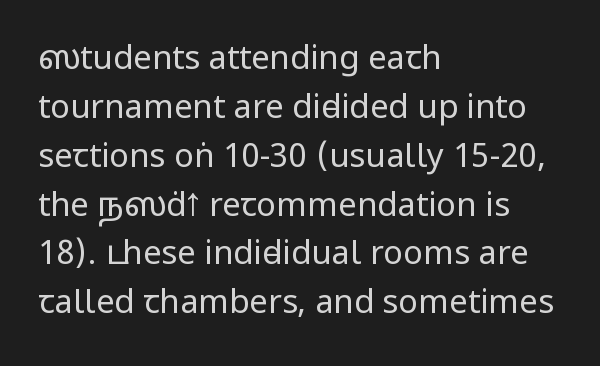
Q: Is the text bold? A: No.
Q: Is the text italic (slanted)? A: No, it is upright.
Q: Is the typeface a serif or a sans-serif typeface? A: Sans-serif.
Q: Is the text underlined? A: No.
Q: How is the paragraph aligned? A: Left-aligned.
Q: Is the spacing between letters normal or unusually wide? A: Normal.
Q: Is the spacing between lines tight, normal or loose? A: Normal.
Q: Width (condensed, normal, or wide)? A: Condensed.
Q: Stroke contrast? A: Low.
